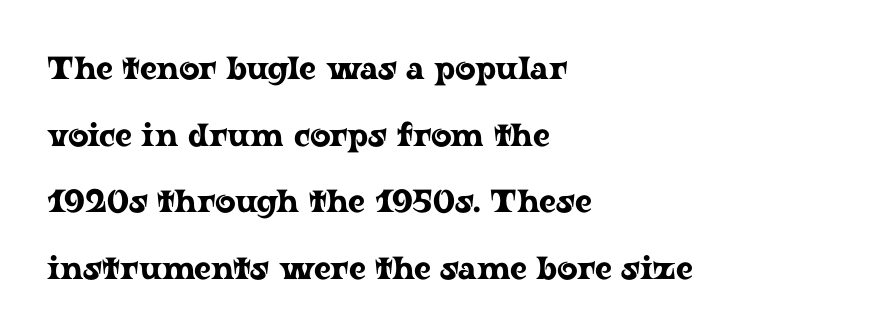
{"serif": "yes", "italic": "no", "width": "wide", "stroke_contrast": "low", "x_height": "medium", "monospaced": "no", "underline": "no", "align": "left", "line_spacing": "loose", "line_spacing_ratio": 2.08, "letter_spacing": "normal", "letter_spacing_em": 0.0, "glyph_px": 32}
